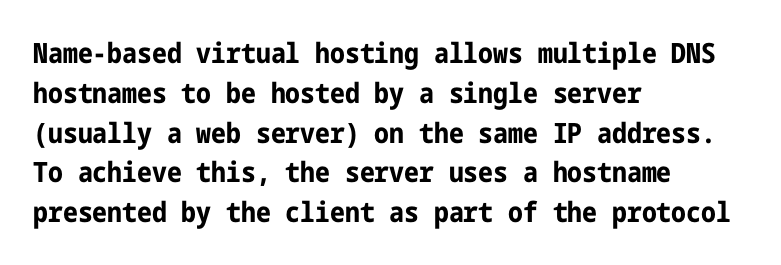
{"serif": "no", "italic": "no", "bold": "yes", "weight": "bold", "width": "condensed", "stroke_contrast": "low", "x_height": "medium", "underline": "no", "align": "left", "line_spacing": "normal", "line_spacing_ratio": 1.42, "letter_spacing": "normal", "letter_spacing_em": 0.0, "glyph_px": 28}
